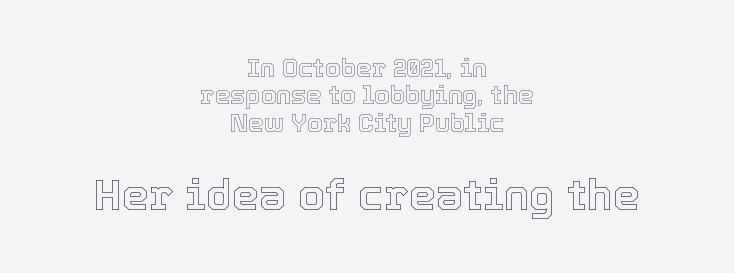
Type size steps up from the first block to the second. Anything drawn beneath the words? Only blank space. Characters remain perfectly vertical along every line. Each letter keeps its own natural width here, so spacing adapts to shape. Does the leading feel generous? Not at all — it's pinched. This sample is center-justified, so both line endings float freely.
